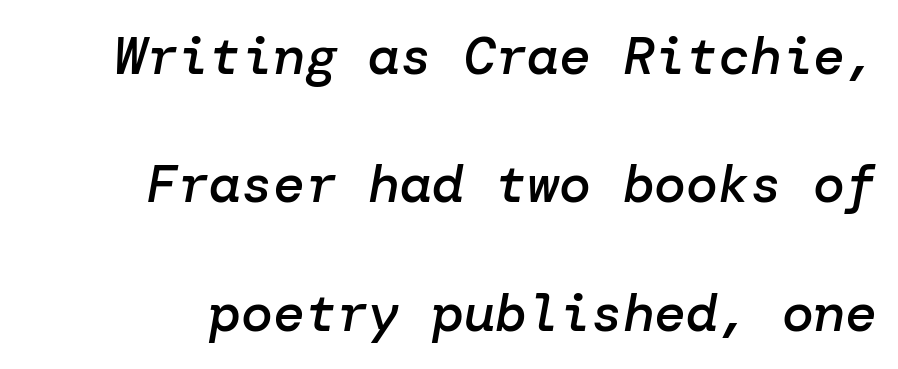
Has an underline been added? It has not. Look at the stroke-to-counter ratio: somewhat heavy, a semibold. Observe the lean: these are italic letterforms. The letterforms sit shoulder to shoulder at normal distance. A great deal of white space separates one row of letters from the next.
